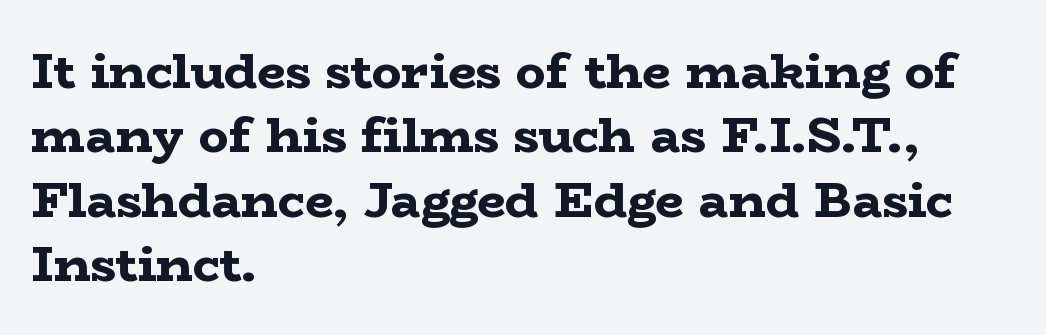
Casual observation: everything's shoved over to the left. Think of a printed novel: that variable character pitch is what you see here. Small tapered or slab feet sit at the stroke ends, so this counts as serif. A typesetter would call this leading conventional body-copy spacing. Between one letter and the next there's only the usual sliver of space.
